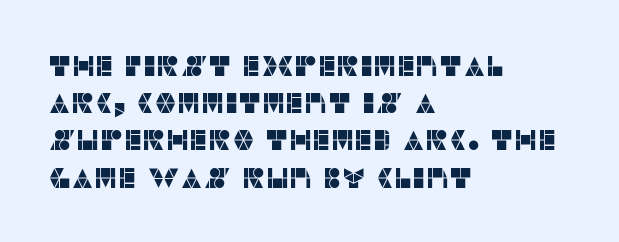
{"serif": "no", "italic": "no", "width": "normal", "stroke_contrast": "low", "x_height": "large", "monospaced": "no", "underline": "no", "align": "left", "line_spacing": "normal", "line_spacing_ratio": 1.33, "letter_spacing": "normal", "letter_spacing_em": 0.0, "glyph_px": 28}
